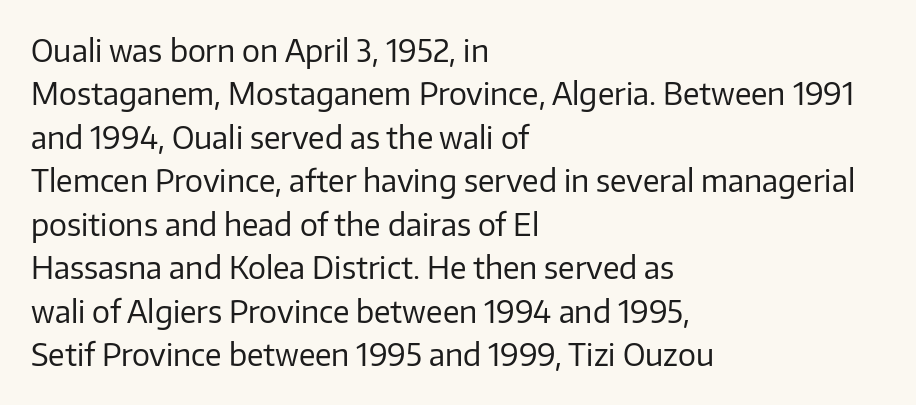
Q: Is the text bold? A: No.
Q: Is the text italic (slanted)? A: No, it is upright.
Q: Is the typeface a serif or a sans-serif typeface? A: Sans-serif.
Q: Is the text underlined? A: No.
Q: How is the paragraph aligned? A: Left-aligned.
Q: Is the spacing between letters normal or unusually wide? A: Normal.
Q: Is the spacing between lines tight, normal or loose? A: Normal.
Q: Width (condensed, normal, or wide)? A: Normal.
Q: Stroke contrast? A: Low.
Q: x-height? A: Medium.
Q: Monospaced? A: No.
